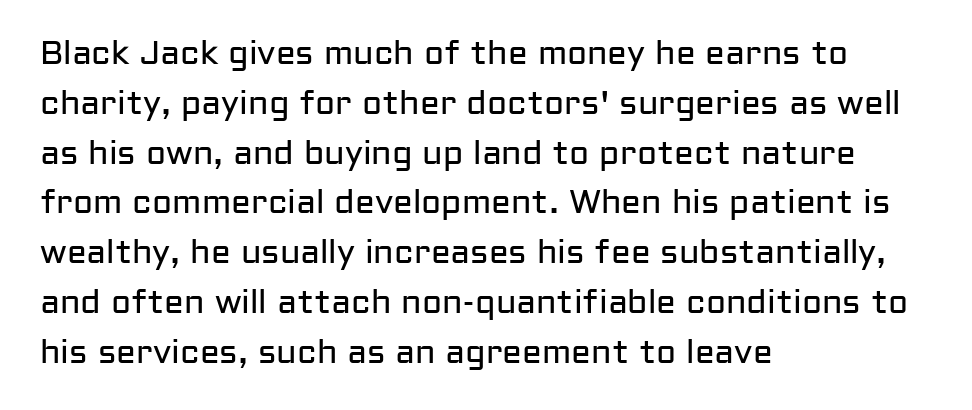
In terms of letterform style, serifs are entirely absent. The glyphs are unaccompanied by any horizontal stroke below them. Varying glyph widths throughout — classic text-font behaviour. Default kerning and tracking; the words read as compact shapes.
